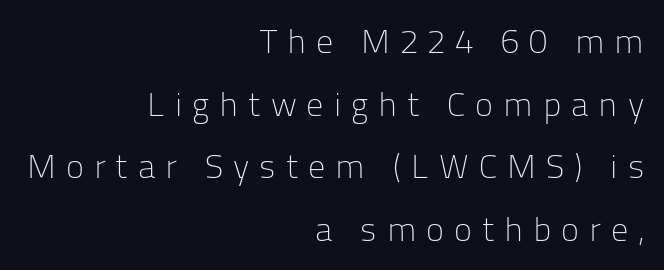
This reads as an unemphasized weight, regular at the heaviest. Does extra space separate the letters? Yes, quite a lot of it. Is there any slant? The stems are plumb. Honestly, there is no underline to notice here at all.
